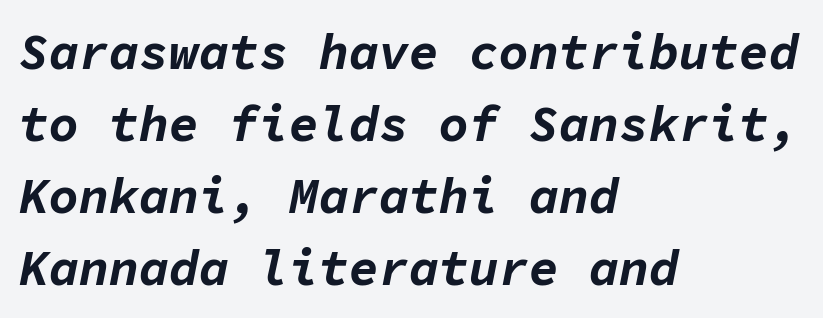
The image shows 50 px bold type, italic (leaning right), monospaced; set left-aligned, normal line spacing (1.44x), normal letter spacing, not underlined; low stroke contrast and a medium x-height.
